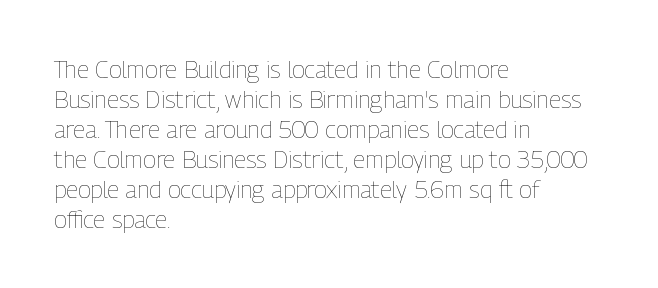
Q: Is the text bold? A: No.
Q: Is the text italic (slanted)? A: No, it is upright.
Q: Is the text underlined? A: No.
Q: How is the paragraph aligned? A: Left-aligned.
Q: Is the spacing between letters normal or unusually wide? A: Normal.
Q: Is the spacing between lines tight, normal or loose? A: Normal.
